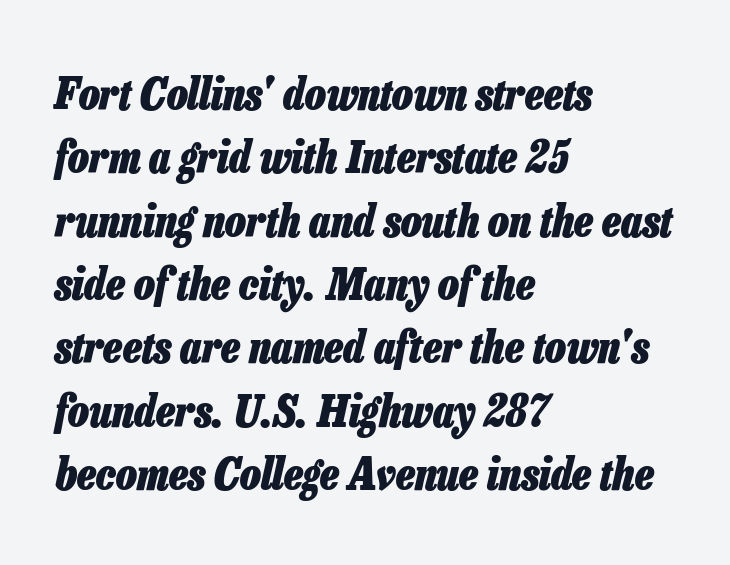
A bare baseline throughout the passage. You'd pick this weight for a headline — it's a proper bold. The rendering uses natural spacing where letterforms have individual widths. The compositor pushed each line to the left boundary. This block has exactly the height ordinary leading produces. Characters follow at the spacing the type designer built in.
